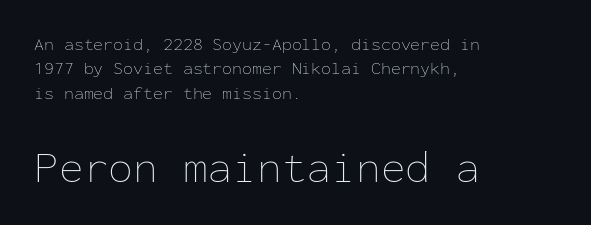
Evenly set lines give the paragraph a standard silhouette. The specimen reads as upright at a glance. The strokes are not fattened; the text isn't bold. These two chunks differ in scale, with the bottom chunk taking the larger measure. Compared with typical body copy, the letter spacing here is the same. Is the block centered? No — it sits flush against the left margin.
